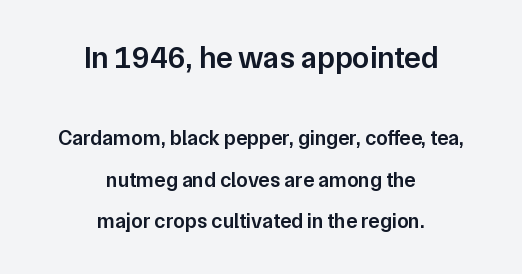
Size hierarchy here favors the leading block over the trailing one. Whoever set this chose breathing room over compactness in the vertical rhythm. Varying glyph widths throughout — classic text-font behaviour. Anything drawn beneath the words? Only blank space. Nothing unusual about the tracking: characters are spaced as the font intends. As a designer I'd log this as weight 600, semibold.
